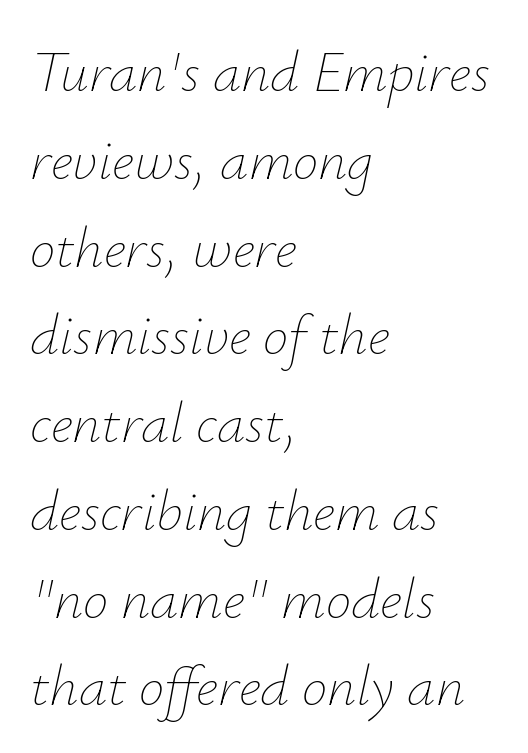
The image shows 57 px thin type, italic (leaning right); set left-aligned, normal line spacing (1.54x), normal letter spacing, not underlined; low stroke contrast and a small x-height.
